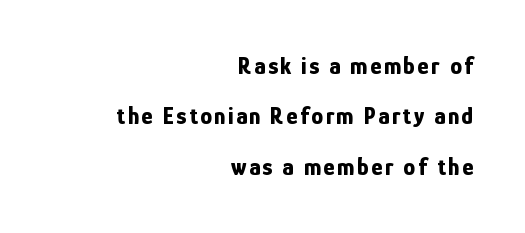
The image shows 24 px bold type, upright; set right-aligned, loose line spacing (2.1x), not underlined.
